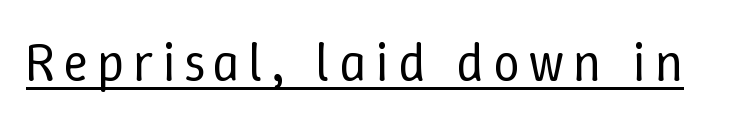
Q: Is the text bold? A: No.
Q: Is the text italic (slanted)? A: No, it is upright.
Q: Is the text underlined? A: Yes.
Q: Width (condensed, normal, or wide)? A: Normal.
Q: Stroke contrast? A: Low.
Q: x-height? A: Medium.
Q: Monospaced? A: No.
